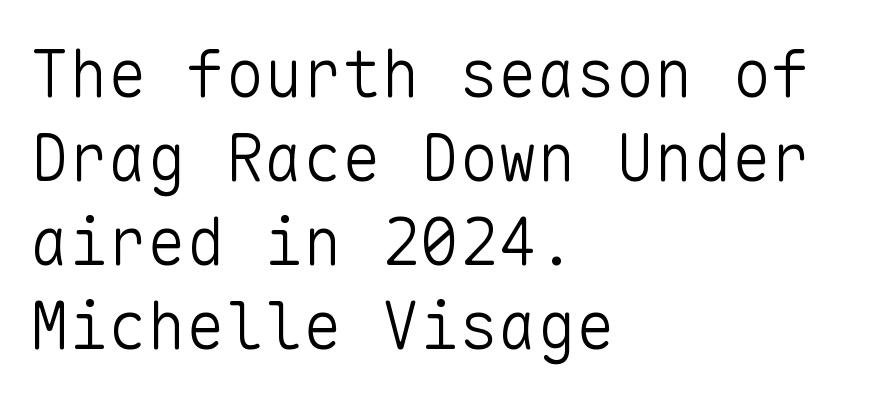
Q: Is the text bold? A: No.
Q: Is the text italic (slanted)? A: No, it is upright.
Q: Is the typeface a serif or a sans-serif typeface? A: Sans-serif.
Q: Is the text underlined? A: No.
Q: How is the paragraph aligned? A: Left-aligned.
Q: Is the spacing between letters normal or unusually wide? A: Normal.
Q: Is the spacing between lines tight, normal or loose? A: Normal.
Q: Width (condensed, normal, or wide)? A: Normal.
Q: Stroke contrast? A: Low.
Q: x-height? A: Medium.
Q: Monospaced? A: Yes.
